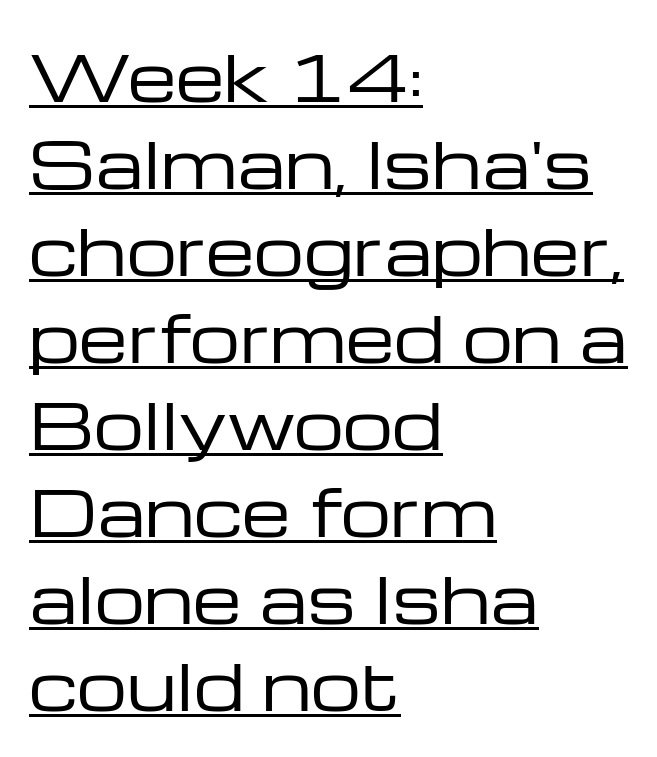
{"serif": "no", "italic": "no", "bold": "no", "weight": "regular", "width": "wide", "stroke_contrast": "low", "x_height": "medium", "monospaced": "no", "underline": "yes", "align": "left", "line_spacing": "normal", "line_spacing_ratio": 1.38, "letter_spacing": "normal", "letter_spacing_em": 0.0, "glyph_px": 63}
